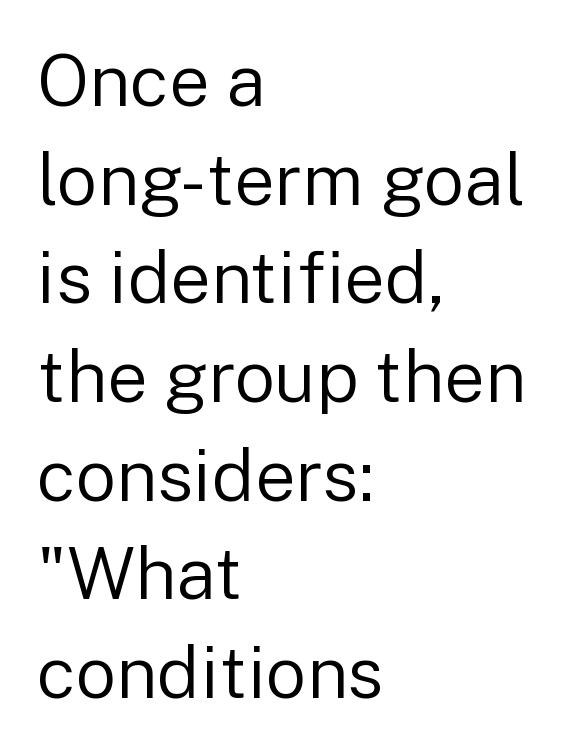
{"serif": "no", "italic": "no", "bold": "no", "weight": "regular", "width": "normal", "stroke_contrast": "low", "x_height": "medium", "monospaced": "no", "underline": "no", "align": "left", "line_spacing": "normal", "line_spacing_ratio": 1.37, "letter_spacing": "normal", "letter_spacing_em": 0.0, "glyph_px": 72}
